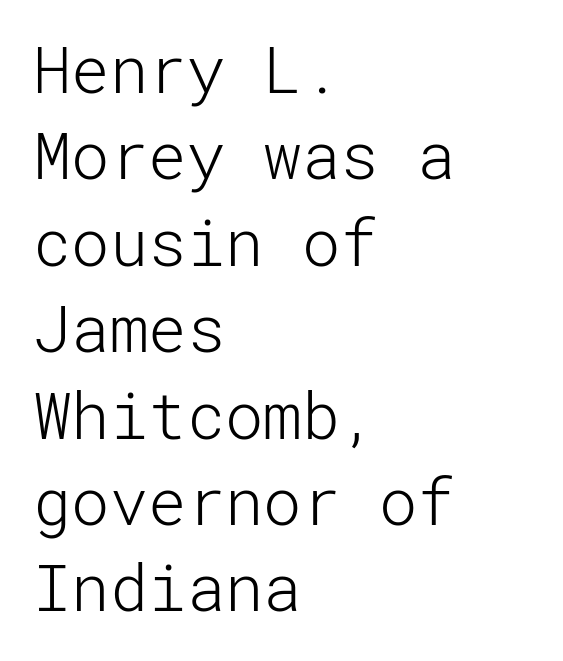
{"serif": "no", "italic": "no", "bold": "no", "weight": "light", "width": "normal", "stroke_contrast": "low", "x_height": "medium", "underline": "no", "align": "left", "line_spacing": "normal", "line_spacing_ratio": 1.35, "letter_spacing": "normal", "letter_spacing_em": 0.0, "glyph_px": 64}
